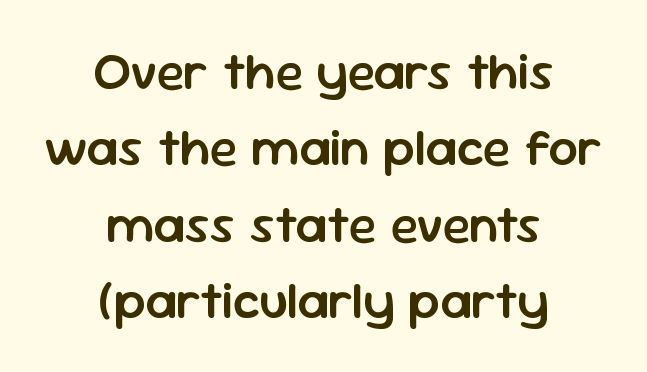
Letterform terminals end flat and unadorned throughout the passage. Proportional: the letters do not fall into vertical columns. The passage shown stacks its lines at a standard gap. Words appear dense and cohesive because spacing is normal. Casual observation: everything's sitting right in the middle. This sample uses an upright cut, with every glyph sitting square on the baseline.
